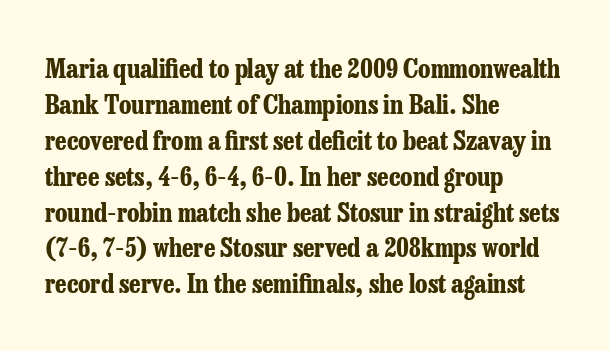
The image shows 26 px bold type, upright; set left-aligned, normal line spacing (1.38x), normal letter spacing, not underlined.
